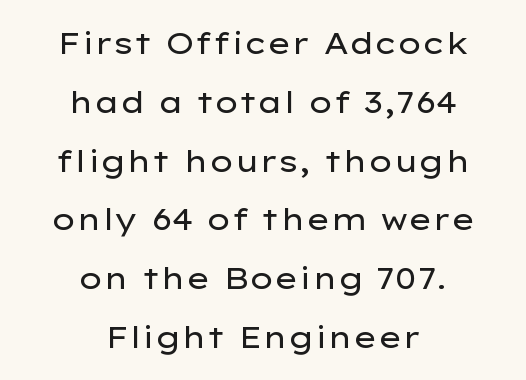
{"serif": "no", "italic": "no", "bold": "no", "weight": "regular", "width": "wide", "stroke_contrast": "low", "x_height": "medium", "monospaced": "no", "underline": "no", "align": "center", "line_spacing": "loose", "line_spacing_ratio": 1.96, "letter_spacing": "normal", "letter_spacing_em": 0.0, "glyph_px": 30}
